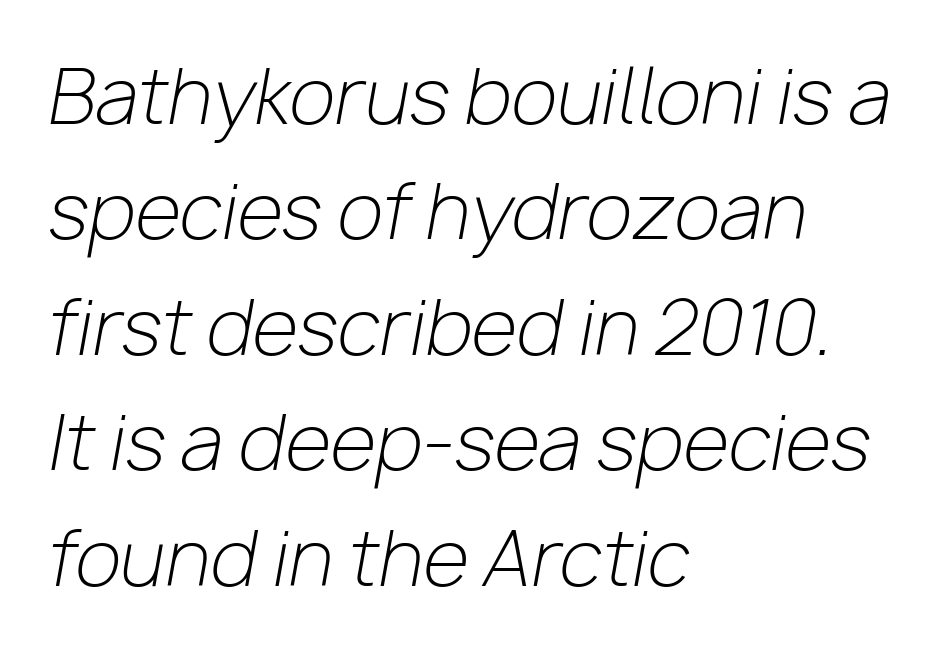
Q: Is the text bold? A: No.
Q: Is the text italic (slanted)? A: Yes, it leans right by about 10 degrees.
Q: Is the text underlined? A: No.
Q: How is the paragraph aligned? A: Left-aligned.
Q: Is the spacing between letters normal or unusually wide? A: Normal.
Q: Is the spacing between lines tight, normal or loose? A: Normal.
Q: Width (condensed, normal, or wide)? A: Normal.
Q: Stroke contrast? A: Low.
Q: x-height? A: Medium.
Q: Monospaced? A: No.
